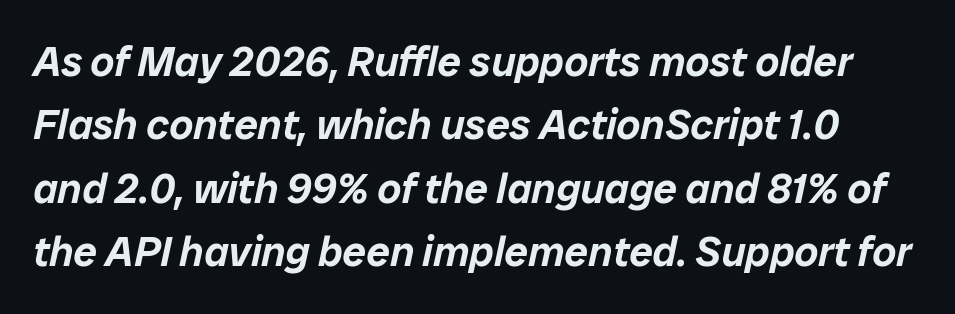
{"italic": "yes", "lean": "right", "slant_degrees": 12, "width": "normal", "stroke_contrast": "low", "x_height": "medium", "monospaced": "no", "underline": "no", "line_spacing": "normal", "line_spacing_ratio": 1.51, "letter_spacing": "normal", "letter_spacing_em": 0.0, "glyph_px": 42}
